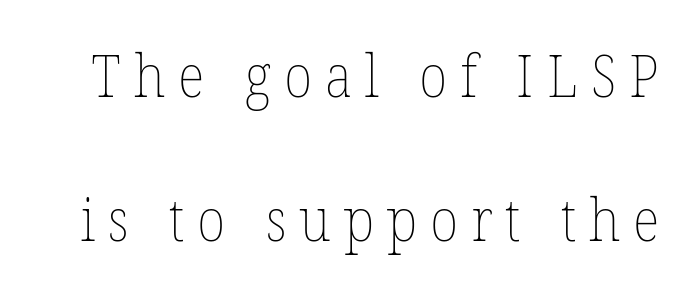
These lines are rendered in a variable-pitch font. On a weight scale, this lands at 450 or below. Words float on clear page, feet unadorned. The lettering holds an erect, upright posture throughout. Compared with typical paragraphs, the rows here are farther apart.
